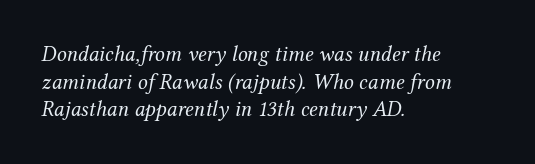
The image shows 22 px text type, italic (leaning right); set left-aligned, normal line spacing (1.26x), normal letter spacing, not underlined.
